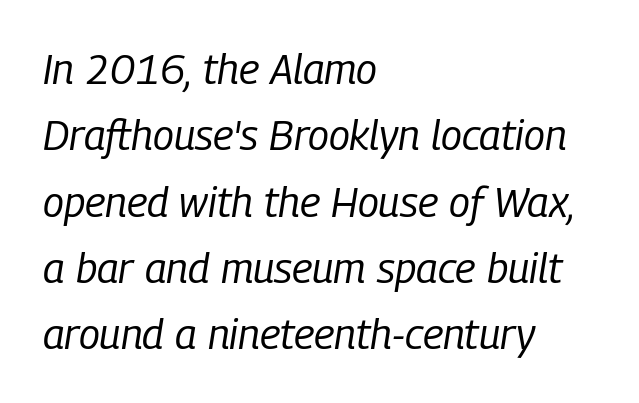
Q: Is the text bold? A: No.
Q: Is the text italic (slanted)? A: Yes, it leans right by about 9 degrees.
Q: Is the text underlined? A: No.
Q: How is the paragraph aligned? A: Left-aligned.
Q: Is the spacing between letters normal or unusually wide? A: Normal.
Q: Is the spacing between lines tight, normal or loose? A: Normal.
Q: Width (condensed, normal, or wide)? A: Condensed.
Q: Stroke contrast? A: Low.
Q: x-height? A: Medium.
Q: Monospaced? A: No.
